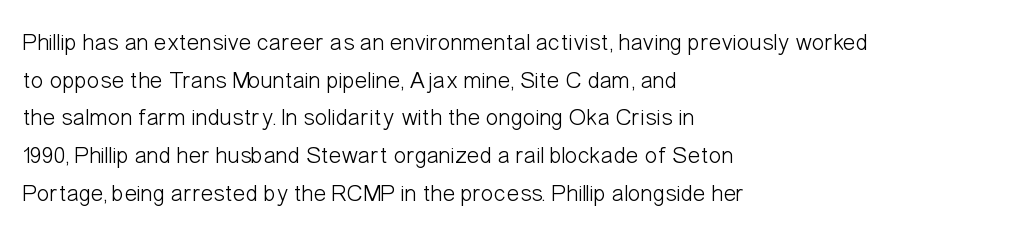
{"italic": "no", "bold": "no", "underline": "no", "align": "left", "line_spacing": "normal", "line_spacing_ratio": 1.57, "letter_spacing": "normal", "letter_spacing_em": 0.0, "glyph_px": 24}
